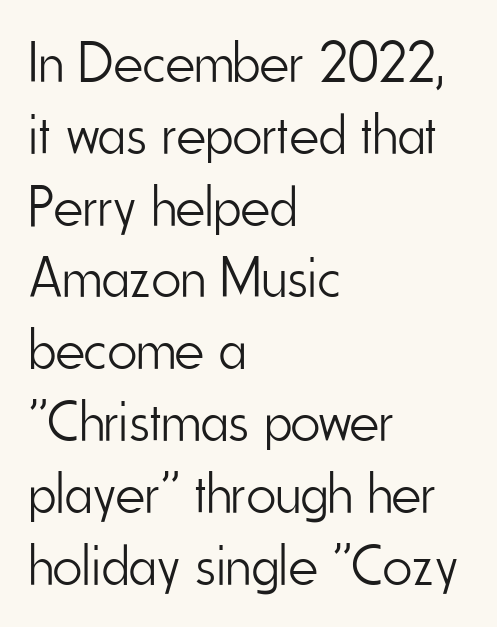
{"serif": "no", "italic": "no", "bold": "no", "weight": "light", "width": "condensed", "stroke_contrast": "low", "x_height": "small", "monospaced": "no", "underline": "no", "align": "left", "line_spacing": "normal", "line_spacing_ratio": 1.26, "letter_spacing": "normal", "letter_spacing_em": 0.0, "glyph_px": 57}
